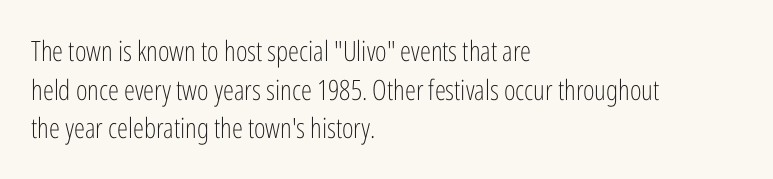
{"serif": "no", "italic": "no", "bold": "no", "weight": "light", "width": "condensed", "stroke_contrast": "low", "x_height": "medium", "monospaced": "no", "underline": "no", "align": "left", "line_spacing": "normal", "line_spacing_ratio": 1.38, "letter_spacing": "normal", "letter_spacing_em": 0.0, "glyph_px": 28}
